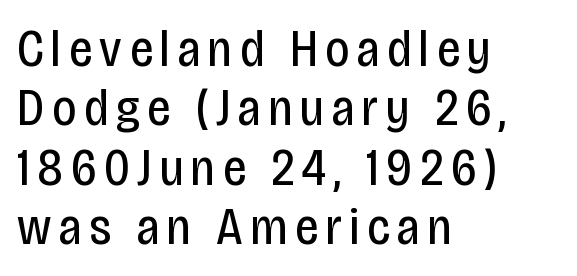
{"serif": "no", "italic": "no", "bold": "no", "weight": "regular", "width": "condensed", "stroke_contrast": "low", "x_height": "large", "monospaced": "no", "underline": "no", "align": "left", "line_spacing": "tight", "line_spacing_ratio": 1.14, "glyph_px": 52}
